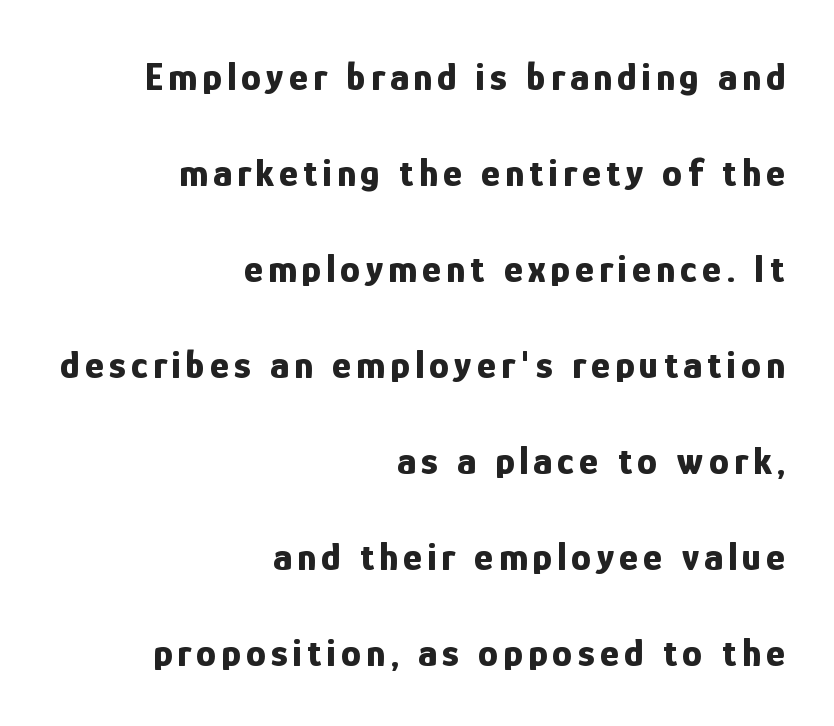
Q: Is the text bold? A: Yes.
Q: Is the text italic (slanted)? A: No, it is upright.
Q: Is the typeface a serif or a sans-serif typeface? A: Sans-serif.
Q: Is the text underlined? A: No.
Q: How is the paragraph aligned? A: Right-aligned.
Q: Is the spacing between lines tight, normal or loose? A: Loose.
Q: Width (condensed, normal, or wide)? A: Condensed.
Q: Stroke contrast? A: Low.
Q: x-height? A: Medium.
Q: Monospaced? A: No.
